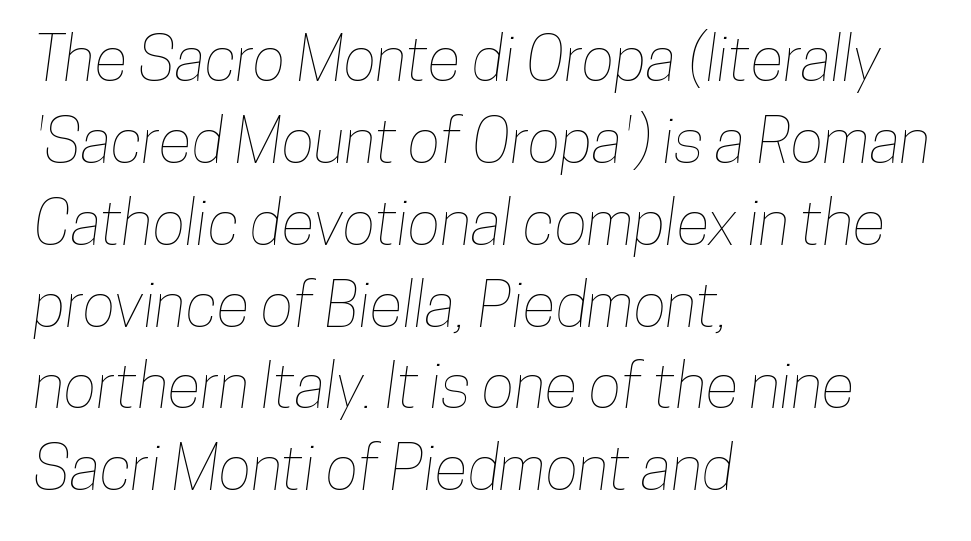
The image shows 62 px condensed type; set left-aligned, normal line spacing (1.32x), normal letter spacing, not underlined; low stroke contrast and a medium x-height.
